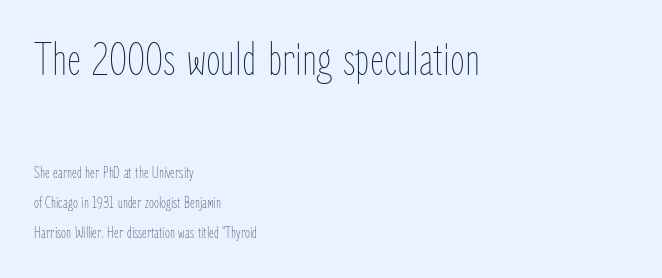
{"italic": "no", "bold": "no", "weight": "thin", "width": "condensed", "stroke_contrast": "low", "x_height": "medium", "monospaced": "no", "underline": "no", "align": "left", "line_spacing": "loose", "line_spacing_ratio": 1.9, "letter_spacing": "normal", "letter_spacing_em": 0.0, "larger_block": "first", "size_ratio": 3.0, "glyph_px": 48}
